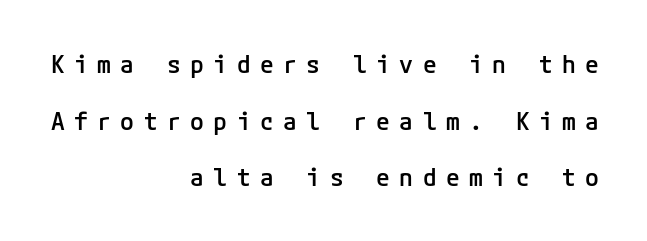
The image shows 25 px text type, upright; set right-aligned, loose line spacing (2.27x), unusually wide letter spacing (+0.38 em), not underlined.
